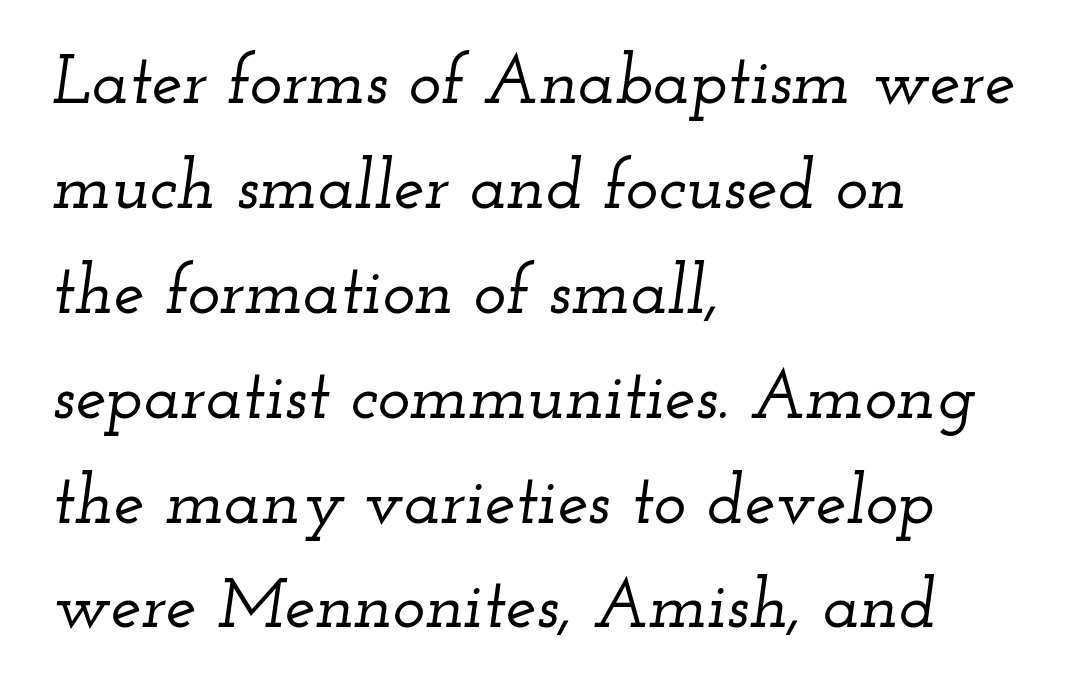
Q: Is the text italic (slanted)? A: Yes, it leans right by about 12 degrees.
Q: Is the typeface a serif or a sans-serif typeface? A: Serif.
Q: Is the text underlined? A: No.
Q: How is the paragraph aligned? A: Left-aligned.
Q: Is the spacing between letters normal or unusually wide? A: Normal.
Q: Is the spacing between lines tight, normal or loose? A: Normal.
Q: Width (condensed, normal, or wide)? A: Wide.
Q: Stroke contrast? A: Low.
Q: x-height? A: Small.
Q: Monospaced? A: No.
